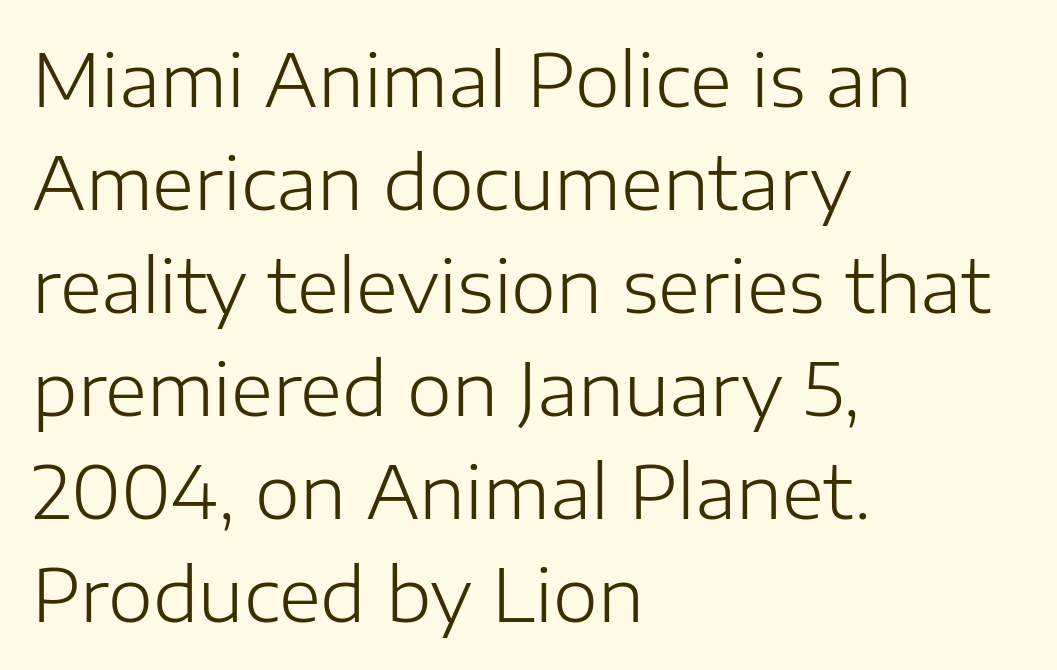
The face looks like a standard text weight, possibly lighter. Interline gaps are of average width in this sample. The baseline area is clear. Rendered with straight, roman letterforms. Is this a fixed-width face? No — the glyphs have proportional, varying widths.
